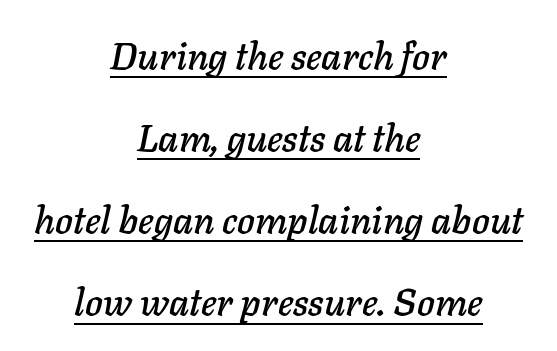
{"italic": "yes", "lean": "right", "slant_degrees": 11, "width": "normal", "stroke_contrast": "low", "x_height": "medium", "monospaced": "no", "underline": "yes", "align": "center", "line_spacing": "loose", "line_spacing_ratio": 2.16, "letter_spacing": "normal", "letter_spacing_em": 0.0, "glyph_px": 38}
